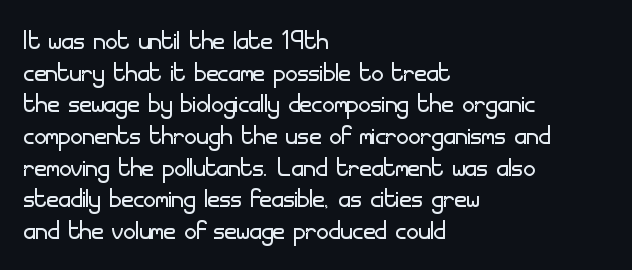
{"serif": "no", "italic": "no", "bold": "no", "weight": "light", "width": "normal", "stroke_contrast": "low", "x_height": "small", "monospaced": "no", "underline": "no", "align": "left", "line_spacing": "tight", "line_spacing_ratio": 0.96, "letter_spacing": "normal", "letter_spacing_em": 0.0, "glyph_px": 33}
